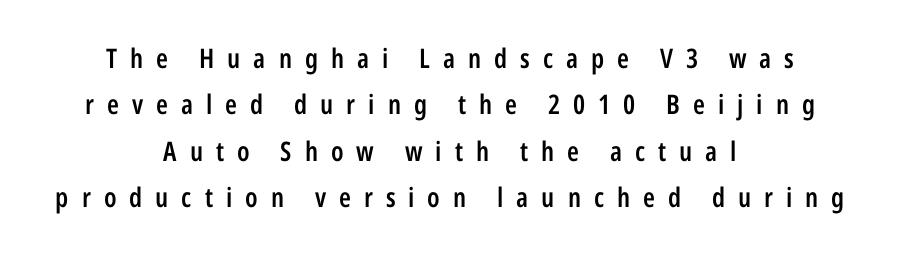
Q: Is the text bold? A: Semi-bold.
Q: Is the text italic (slanted)? A: No, it is upright.
Q: Is the text underlined? A: No.
Q: How is the paragraph aligned? A: Centered.
Q: Is the spacing between letters normal or unusually wide? A: Unusually wide.
